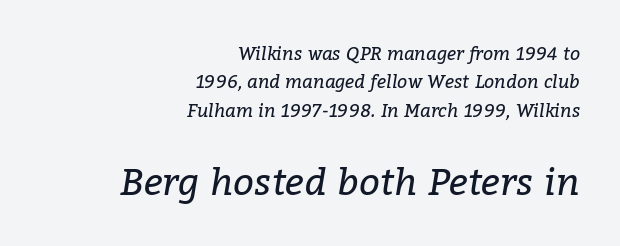
{"serif": "yes", "italic": "yes", "lean": "right", "slant_degrees": 9, "bold": "no", "weight": "regular", "width": "normal", "stroke_contrast": "low", "x_height": "medium", "monospaced": "no", "underline": "no", "align": "right", "line_spacing": "normal", "line_spacing_ratio": 1.57, "letter_spacing": "normal", "letter_spacing_em": 0.0, "larger_block": "second", "size_ratio": 2.06, "glyph_px": 37}
